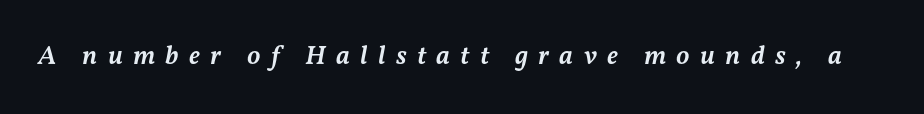
The image shows 27 px text type, italic (leaning right); set unusually wide letter spacing (+0.38 em), not underlined.
